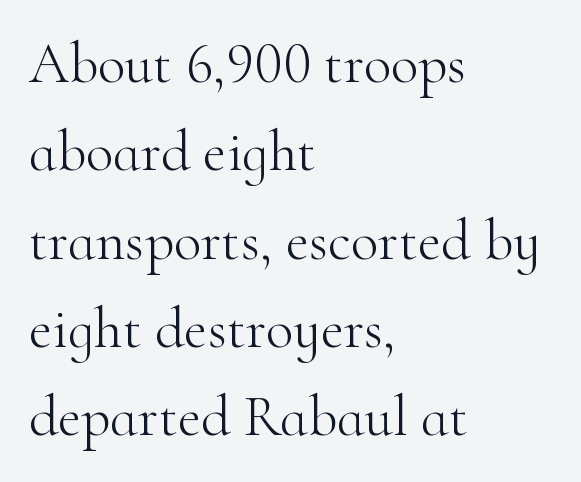
The image shows 57 px light serif type, upright; set left-aligned, normal line spacing (1.55x), normal letter spacing, not underlined; high stroke contrast and a small x-height.
